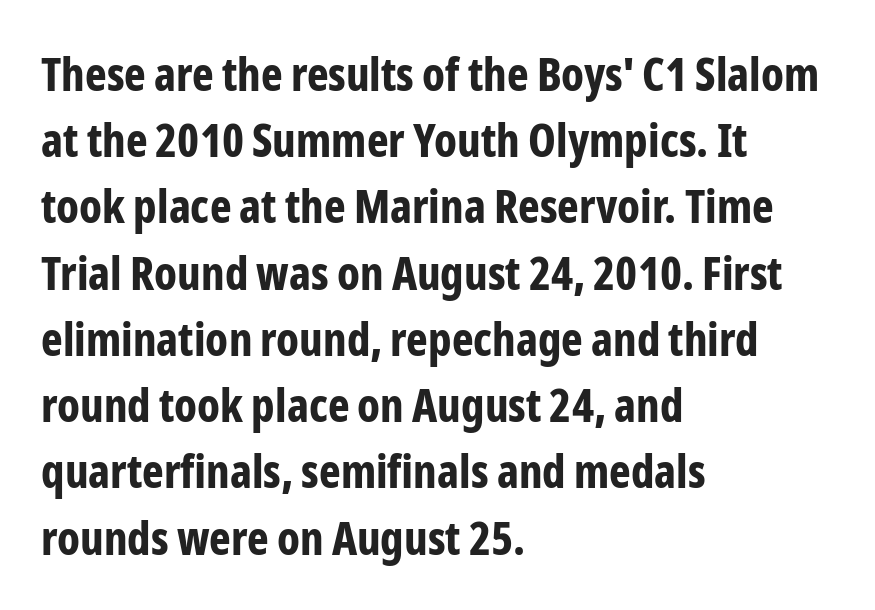
Is there much room between lines? A standard amount, neither cramped nor airy. Observe the absence of serifs on each vertical stroke in this sample. Rendered with straight, roman letterforms. Reading down the block, your eye returns to a fixed left position each line. Each letter keeps its own natural width here, so spacing adapts to shape. This rendering leaves character spacing at its baseline value.
